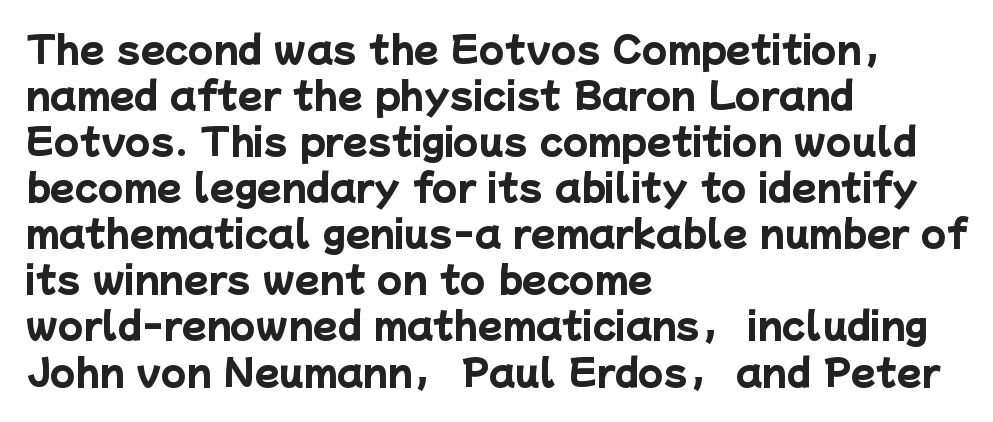
Q: Is the text bold? A: Yes.
Q: Is the typeface a serif or a sans-serif typeface? A: Sans-serif.
Q: Is the text underlined? A: No.
Q: How is the paragraph aligned? A: Left-aligned.
Q: Is the spacing between letters normal or unusually wide? A: Normal.
Q: Is the spacing between lines tight, normal or loose? A: Normal.
Q: Width (condensed, normal, or wide)? A: Normal.
Q: Stroke contrast? A: Low.
Q: x-height? A: Medium.
Q: Monospaced? A: No.
